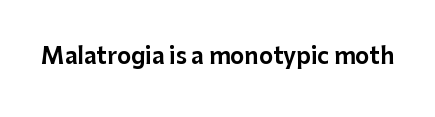
Tall strokes in this sample are plumb rather than angled. Short note: letters normally spaced. Lines of text with bare space underneath.
